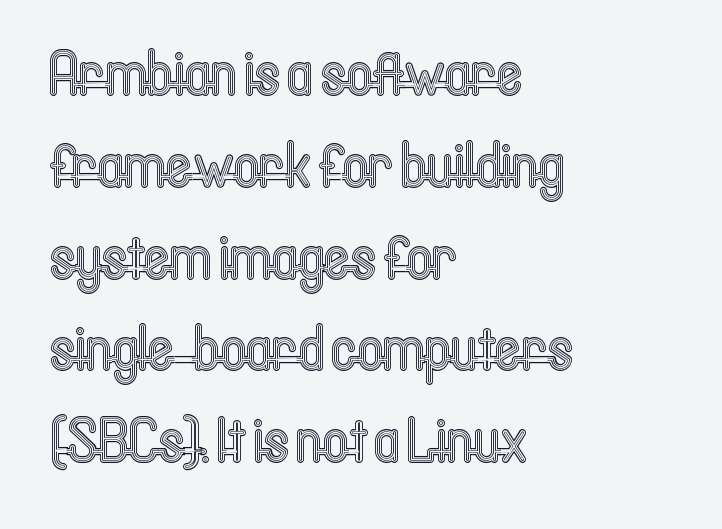
The image shows 62 px condensed type, upright; set left-aligned, normal line spacing (1.48x), normal letter spacing, not underlined; a medium x-height.
